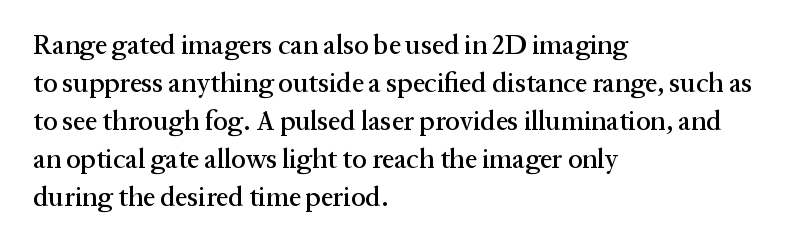
{"italic": "no", "underline": "no", "align": "left", "line_spacing": "normal", "line_spacing_ratio": 1.41, "letter_spacing": "normal", "letter_spacing_em": 0.0, "glyph_px": 27}
